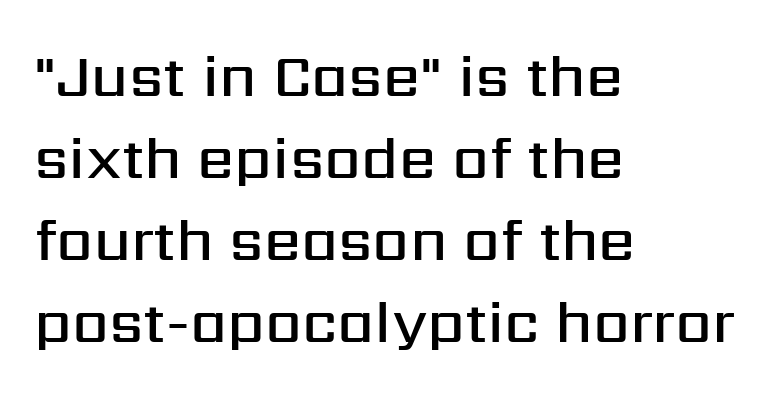
The image shows 59 px semibold sans-serif type, upright; set left-aligned, normal line spacing (1.39x), normal letter spacing, not underlined; medium stroke contrast and a medium x-height.
